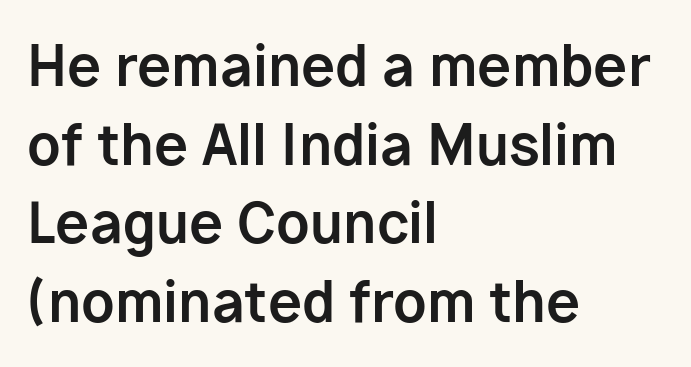
Q: Is the text bold? A: Yes.
Q: Is the text italic (slanted)? A: No, it is upright.
Q: Is the typeface a serif or a sans-serif typeface? A: Sans-serif.
Q: Is the text underlined? A: No.
Q: How is the paragraph aligned? A: Left-aligned.
Q: Is the spacing between letters normal or unusually wide? A: Normal.
Q: Is the spacing between lines tight, normal or loose? A: Normal.
Q: Width (condensed, normal, or wide)? A: Normal.
Q: Stroke contrast? A: Low.
Q: x-height? A: Medium.
Q: Monospaced? A: No.
